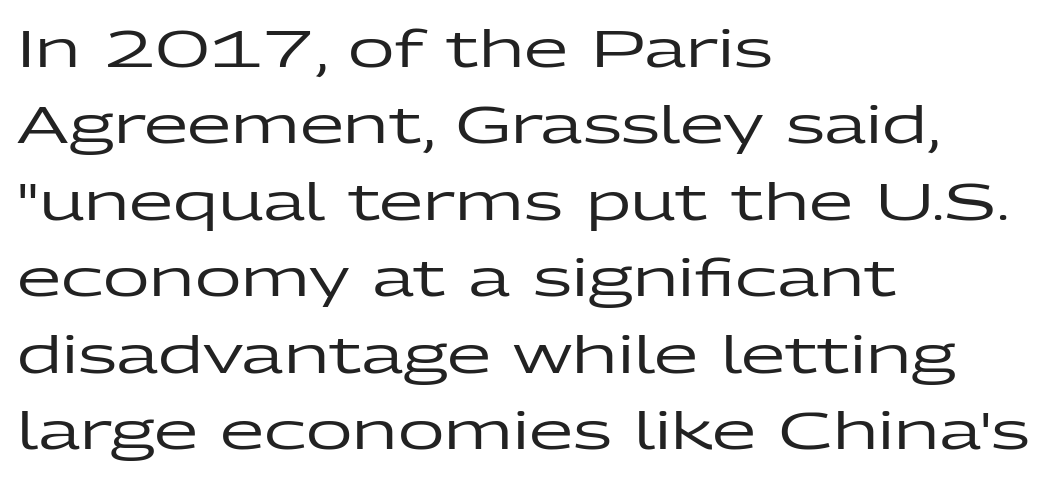
The space between consecutive lines is moderate. The rendering shows plain stroke endings on the letterforms — a sans-serif design. Upright lettering throughout. Here the designer chose a conventional face with non-uniform glyph widths. Visually the block forms a straight wall on the left and a jagged coastline on the right.
